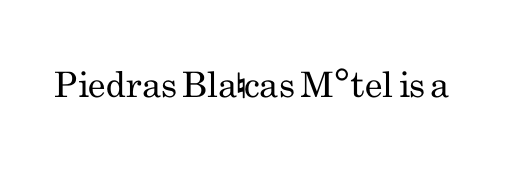
{"serif": "no", "italic": "no", "bold": "no", "weight": "regular", "width": "condensed", "stroke_contrast": "low", "x_height": "small", "monospaced": "no", "underline": "no", "letter_spacing": "normal", "letter_spacing_em": 0.0, "glyph_px": 35}
